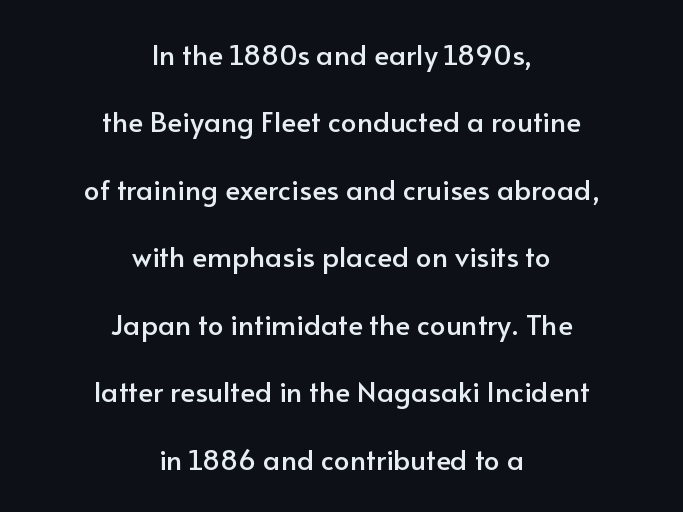
{"serif": "no", "italic": "no", "width": "normal", "stroke_contrast": "low", "x_height": "small", "monospaced": "no", "underline": "no", "align": "center", "line_spacing": "loose", "line_spacing_ratio": 2.41, "letter_spacing": "normal", "letter_spacing_em": 0.0, "glyph_px": 28}
